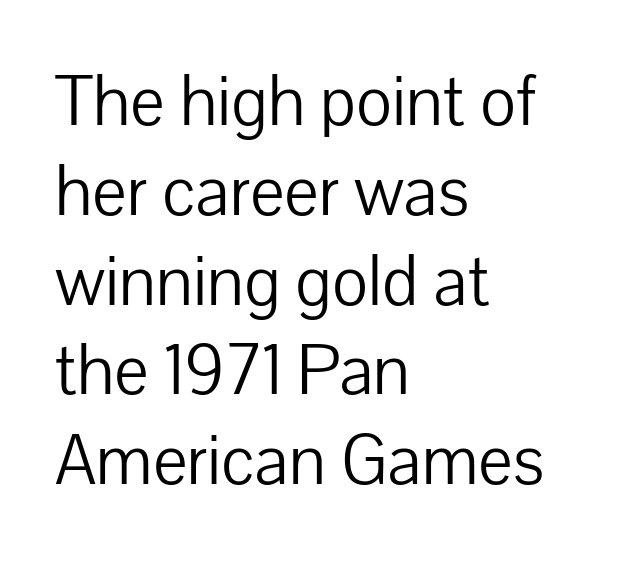
The image shows 73 px light sans-serif type, upright; set left-aligned, line spacing 1.23x, normal letter spacing, not underlined; low stroke contrast and a medium x-height.
